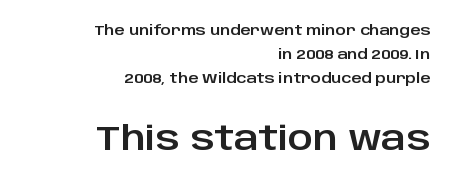
{"serif": "no", "italic": "no", "width": "normal", "stroke_contrast": "low", "x_height": "large", "monospaced": "no", "underline": "no", "align": "right", "line_spacing": "normal", "line_spacing_ratio": 1.7, "letter_spacing": "normal", "letter_spacing_em": 0.0, "larger_block": "second", "size_ratio": 2.43, "glyph_px": 34}
